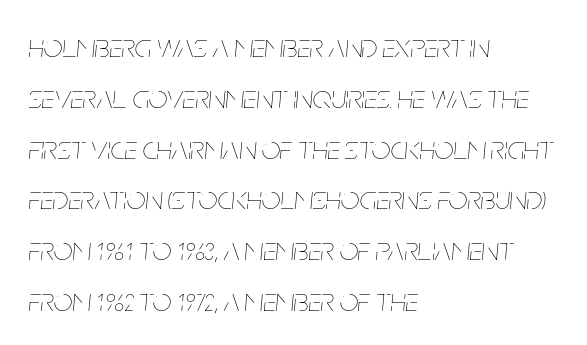
{"italic": "yes", "lean": "right", "slant_degrees": 5, "bold": "no", "weight": "thin", "width": "condensed", "stroke_contrast": "low", "x_height": "large", "monospaced": "no", "underline": "no", "align": "left", "line_spacing": "normal", "line_spacing_ratio": 1.54, "letter_spacing": "normal", "letter_spacing_em": 0.0, "glyph_px": 33}
